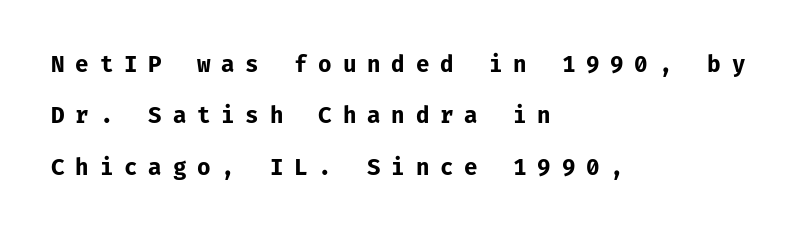
{"italic": "no", "bold": "yes", "underline": "no", "align": "left", "line_spacing": "loose", "line_spacing_ratio": 2.33, "letter_spacing": "wide", "letter_spacing_em": 0.49, "glyph_px": 22}
